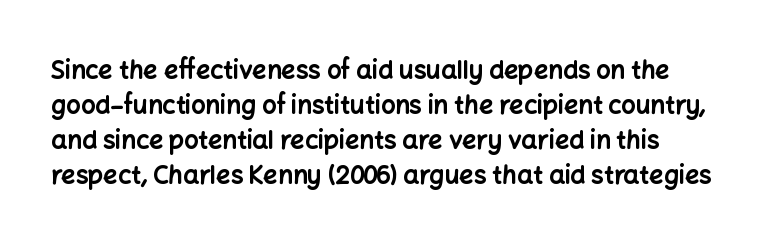
Each glyph is drawn with heavy, bold strokes. A typesetter would mark this as roman, not italic. The zone under the glyphs is completely vacant. This block has exactly the height ordinary leading produces. Words appear dense and cohesive because spacing is normal.
